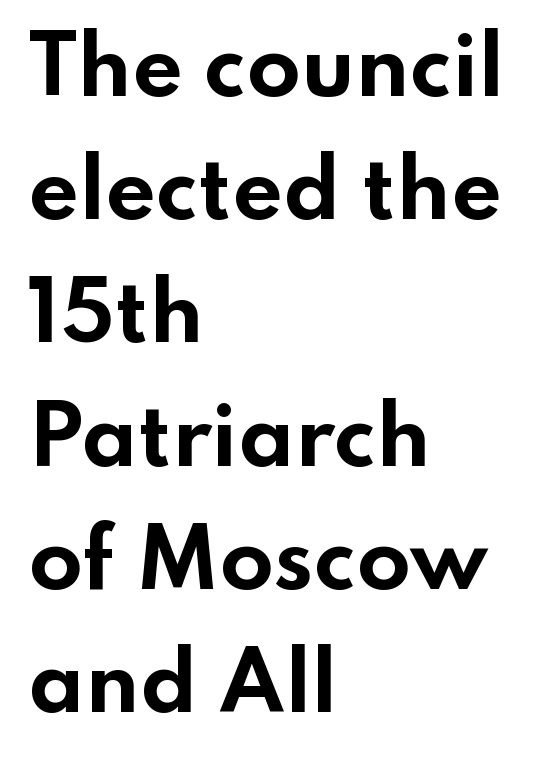
The leading is moderate, giving the passage an even texture. What weight is shown? A full bold with thick strokes. In CSS terms this would be text-align: left. Has an underline been added? It has not. Serif or sans? Sans — the stroke terminals are bare. The letters sit at their default tracking, neither squeezed nor spread.
